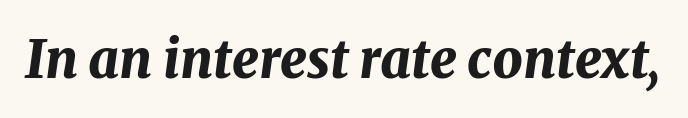
Tracking here is standard; glyphs follow each other at the usual distance. The baseline area is clear. The face used here is proportionally spaced, like ordinary book or web type. Strokes here are thick enough to call this a true bold. A typesetter would mark this as italic.
